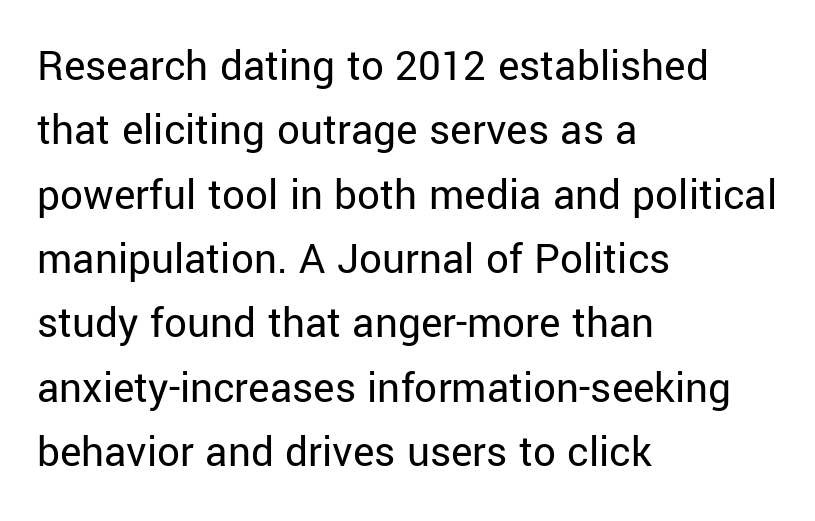
{"serif": "no", "italic": "no", "bold": "no", "weight": "regular", "width": "normal", "stroke_contrast": "low", "x_height": "medium", "monospaced": "no", "underline": "no", "align": "left", "line_spacing": "normal", "line_spacing_ratio": 1.43, "letter_spacing": "normal", "letter_spacing_em": 0.0, "glyph_px": 45}
